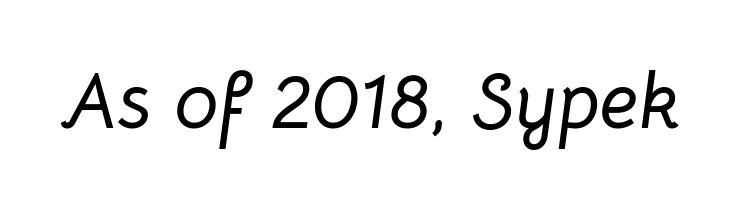
The image shows 79 px text type, italic (leaning right); set normal letter spacing, not underlined; low stroke contrast and a medium x-height.
